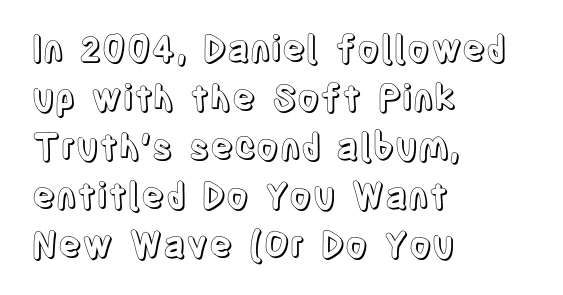
Every character sits straight up, as roman type does. A clean baseline with only descenders dipping below it. These lines are set flush left with a ragged right edge. The letters advance in unequal steps, a hallmark of proportional type. Line spacing here is normal. This sample uses plain, unmodified letter spacing.
